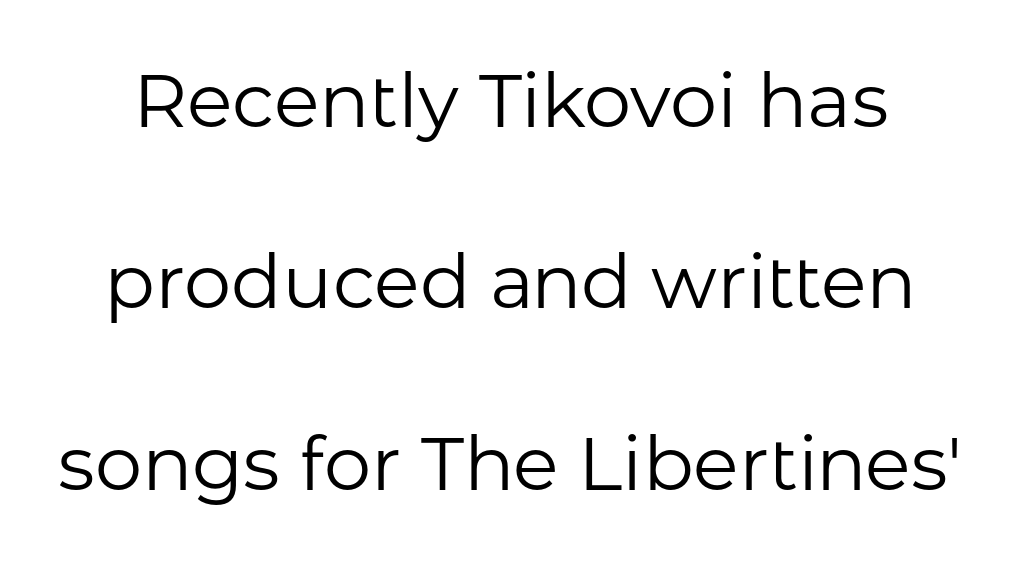
The image shows 75 px regular-weight sans-serif type, upright; set loose line spacing (2.42x), normal letter spacing, not underlined; low stroke contrast and a medium x-height.
